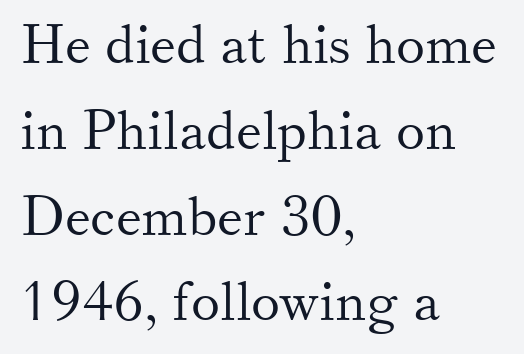
Q: Is the text bold? A: No.
Q: Is the text italic (slanted)? A: No, it is upright.
Q: Is the typeface a serif or a sans-serif typeface? A: Serif.
Q: Is the text underlined? A: No.
Q: How is the paragraph aligned? A: Left-aligned.
Q: Is the spacing between letters normal or unusually wide? A: Normal.
Q: Is the spacing between lines tight, normal or loose? A: Normal.
Q: Width (condensed, normal, or wide)? A: Normal.
Q: Stroke contrast? A: Medium.
Q: x-height? A: Small.
Q: Monospaced? A: No.
